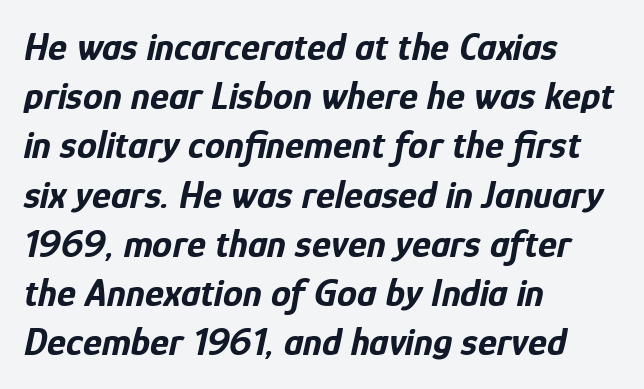
{"italic": "yes", "lean": "right", "slant_degrees": 12, "bold": "yes", "weight": "bold", "width": "condensed", "stroke_contrast": "low", "x_height": "medium", "monospaced": "no", "underline": "no", "align": "left", "line_spacing_ratio": 1.23, "letter_spacing": "normal", "letter_spacing_em": 0.0, "glyph_px": 40}
